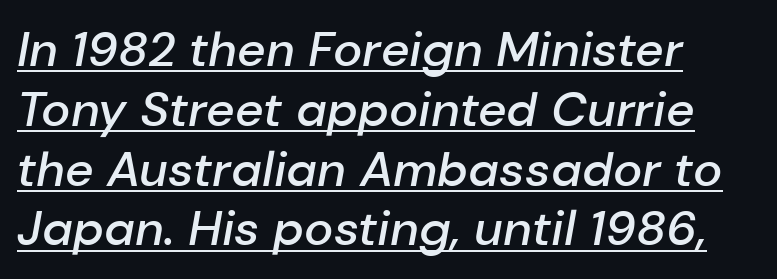
{"italic": "yes", "lean": "right", "slant_degrees": 10, "bold": "semi", "weight": "semibold", "width": "normal", "stroke_contrast": "low", "x_height": "medium", "monospaced": "no", "underline": "yes", "align": "left", "line_spacing_ratio": 1.22, "letter_spacing": "normal", "letter_spacing_em": 0.0, "glyph_px": 49}
